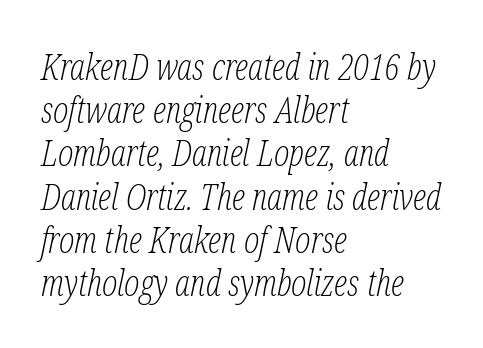
{"serif": "yes", "italic": "yes", "lean": "right", "slant_degrees": 12, "bold": "no", "weight": "light", "width": "condensed", "stroke_contrast": "low", "x_height": "medium", "monospaced": "no", "underline": "no", "align": "left", "line_spacing_ratio": 1.2, "letter_spacing": "normal", "letter_spacing_em": 0.0, "glyph_px": 36}
